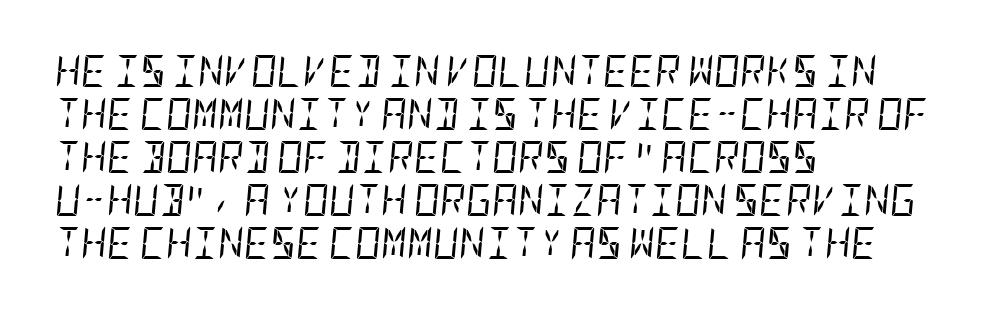
Q: Is the text bold? A: No.
Q: Is the text italic (slanted)? A: Yes, it leans right by about 5 degrees.
Q: Is the text underlined? A: No.
Q: How is the paragraph aligned? A: Left-aligned.
Q: Is the spacing between letters normal or unusually wide? A: Normal.
Q: Is the spacing between lines tight, normal or loose? A: Normal.
Q: Width (condensed, normal, or wide)? A: Condensed.
Q: Stroke contrast? A: Low.
Q: x-height? A: Large.
